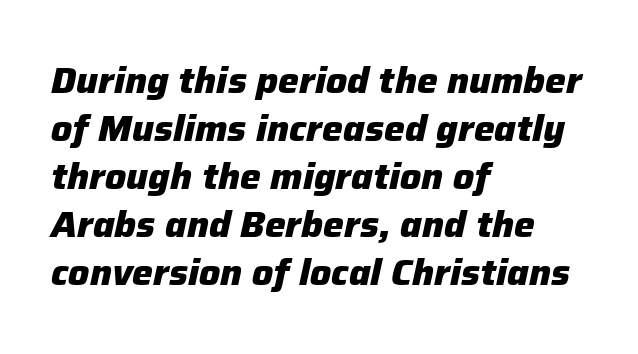
{"italic": "yes", "lean": "right", "slant_degrees": 12, "bold": "yes", "weight": "heavy", "width": "normal", "stroke_contrast": "low", "x_height": "medium", "monospaced": "no", "underline": "no", "align": "left", "line_spacing": "normal", "line_spacing_ratio": 1.3, "letter_spacing": "normal", "letter_spacing_em": 0.0, "glyph_px": 37}
